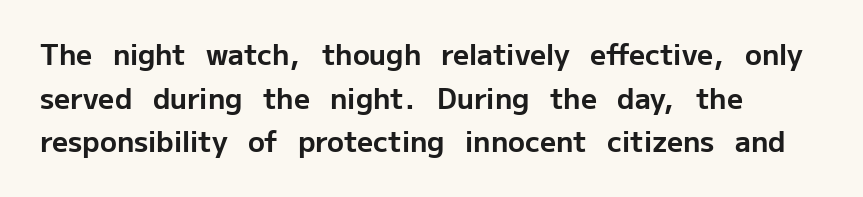
The letters stand straight up with perfectly vertical stems. The letters advance in unequal steps, a hallmark of proportional type. Anything drawn beneath the words? Only blank space. The passage shown has conventional tracking throughout. The passage is arranged the way most books set body copy — flush left. Summary of weight: heavy, a full bold.
